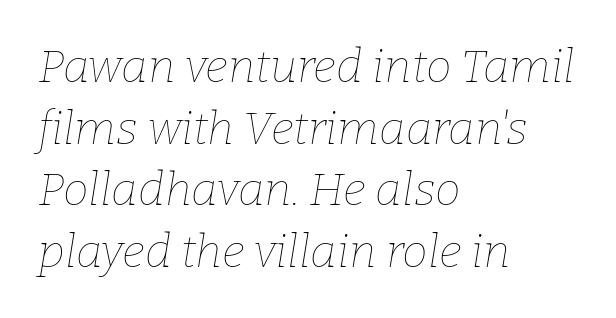
{"italic": "yes", "lean": "right", "slant_degrees": 9, "bold": "no", "weight": "thin", "width": "normal", "stroke_contrast": "low", "x_height": "medium", "monospaced": "no", "underline": "no", "align": "left", "line_spacing": "normal", "line_spacing_ratio": 1.34, "letter_spacing": "normal", "letter_spacing_em": 0.0, "glyph_px": 46}
